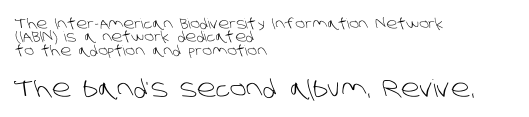
This rendering uses left alignment, leaving the right contour irregular. Interline gaps are noticeably narrow in this sample. Lines of text with bare space underneath. Is this a heavy cut? Hardly; it is regular or lighter. Words appear dense and cohesive because spacing is normal. The designer gave the closing block more size than the opening block.
